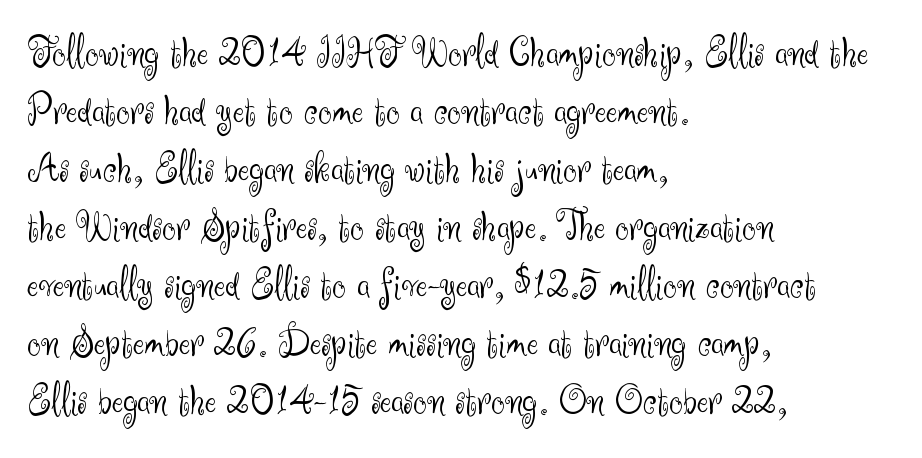
Students, note that the glyphs here touch the page at normal intervals. Underlining? Definitely not there. Tall strokes in this sample are plumb rather than angled. A classic flush-left, rag-right setting is used for this passage. The face used here is proportionally spaced, like ordinary book or web type. The glyphs in this specimen are sans serif.
